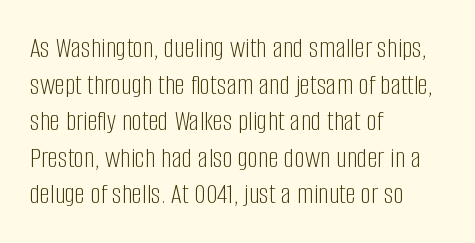
Q: Is the text bold? A: No.
Q: Is the text italic (slanted)? A: No, it is upright.
Q: Is the typeface a serif or a sans-serif typeface? A: Sans-serif.
Q: Is the text underlined? A: No.
Q: How is the paragraph aligned? A: Left-aligned.
Q: Is the spacing between letters normal or unusually wide? A: Normal.
Q: Is the spacing between lines tight, normal or loose? A: Normal.
Q: Width (condensed, normal, or wide)? A: Condensed.
Q: Stroke contrast? A: Low.
Q: x-height? A: Large.
Q: Monospaced? A: No.
